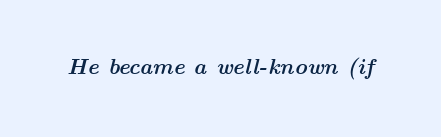
Q: Is the text bold? A: Yes.
Q: Is the text italic (slanted)? A: Yes, it leans right by about 14 degrees.
Q: Is the text underlined? A: No.
Q: Is the spacing between letters normal or unusually wide? A: Normal.
